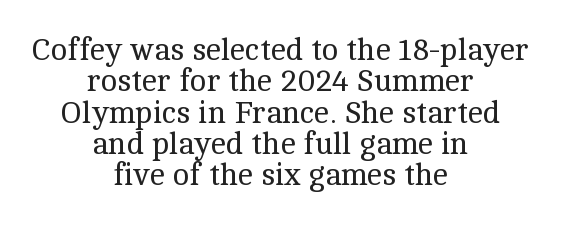
A student would call this center alignment; a typographer would say set centered. Are there feet on the stems? There are — it's a serif. Summary of vertical rhythm: compact, with narrow interline spacing. This rendering features lettering with no underline. Posture: vertical. The letters advance in unequal steps, a hallmark of proportional type.
